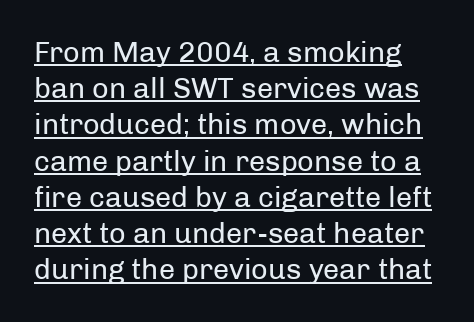
The image shows 29 px regular-weight sans-serif type, upright; set normal line spacing (1.25x), normal letter spacing, underlined; low stroke contrast and a medium x-height.
